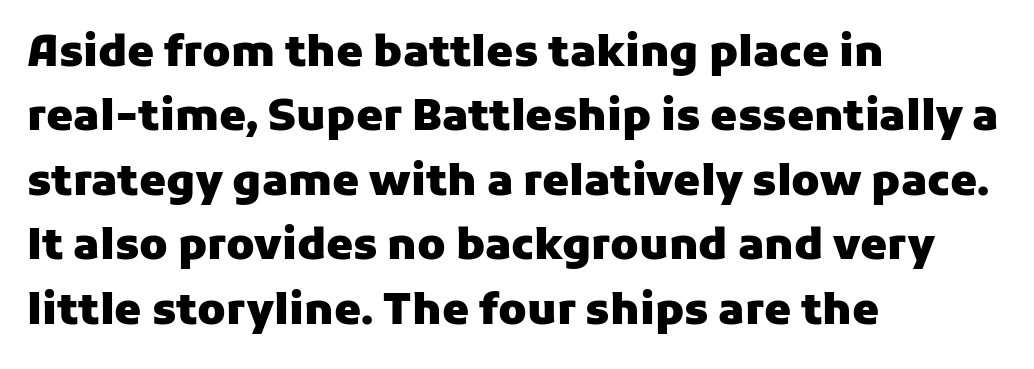
Vertical strokes here are truly vertical. The font family rendered here belongs to the sans-serif group. The gaps between neighbouring characters are ordinary and unremarkable. Successive baselines arrive at the customary interval.
